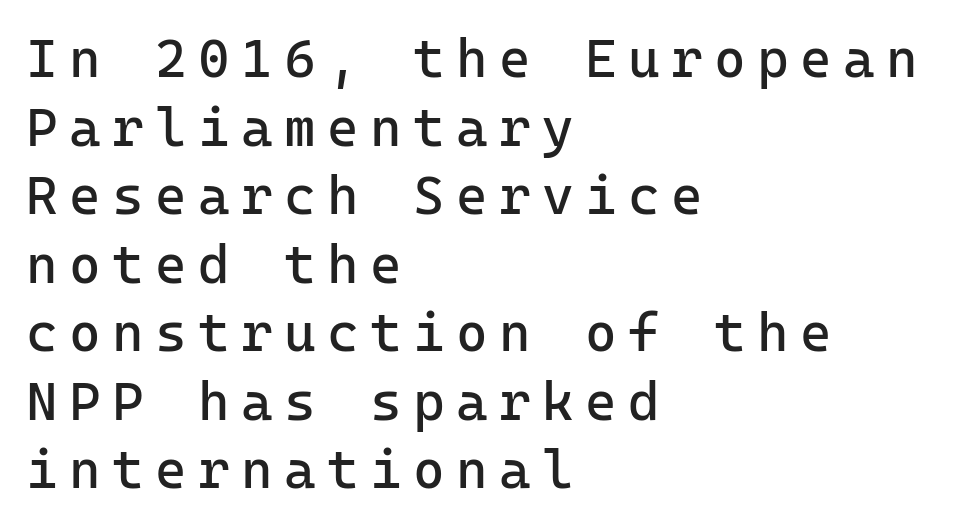
{"serif": "no", "italic": "no", "bold": "no", "weight": "regular", "width": "normal", "stroke_contrast": "low", "x_height": "medium", "underline": "no", "align": "left", "line_spacing": "normal", "line_spacing_ratio": 1.27, "letter_spacing": "wide", "letter_spacing_em": 0.21, "glyph_px": 54}
